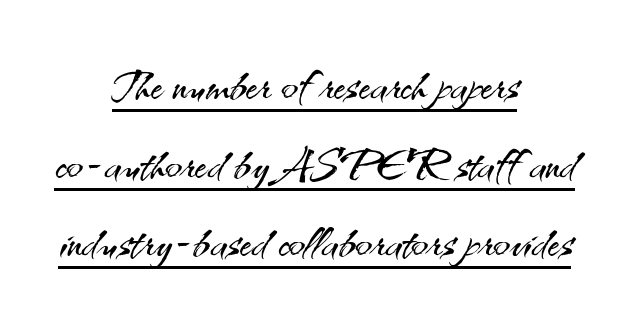
{"serif": "no", "bold": "no", "weight": "light", "width": "normal", "stroke_contrast": "medium", "x_height": "small", "monospaced": "no", "underline": "yes", "align": "center", "line_spacing": "normal", "line_spacing_ratio": 1.27, "letter_spacing": "normal", "letter_spacing_em": 0.0, "glyph_px": 62}
